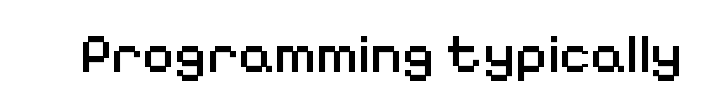
The image shows 55 px semibold sans-serif type, upright; set normal letter spacing, not underlined; low stroke contrast and a medium x-height.
